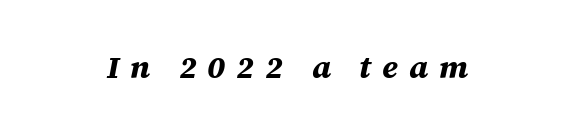
The text carries the slant typical of an italic or oblique font. Stroke thickness is high; the sample reads as a true bold. Is the letter spacing exaggerated? Yes — the characters are pushed far apart. These lines are rendered in a variable-pitch font.
